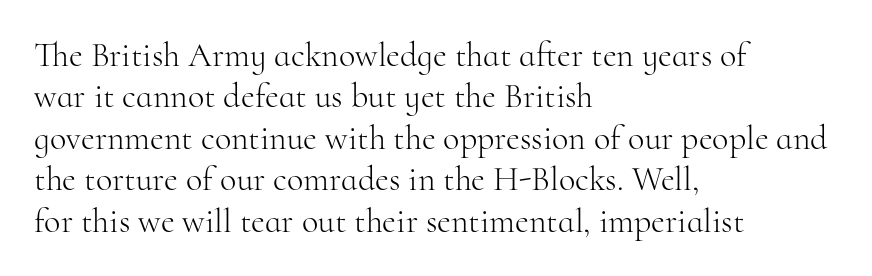
Q: Is the text bold? A: No.
Q: Is the text italic (slanted)? A: No, it is upright.
Q: Is the typeface a serif or a sans-serif typeface? A: Serif.
Q: Is the text underlined? A: No.
Q: How is the paragraph aligned? A: Left-aligned.
Q: Is the spacing between letters normal or unusually wide? A: Normal.
Q: Width (condensed, normal, or wide)? A: Normal.
Q: Stroke contrast? A: High.
Q: x-height? A: Small.
Q: Monospaced? A: No.
